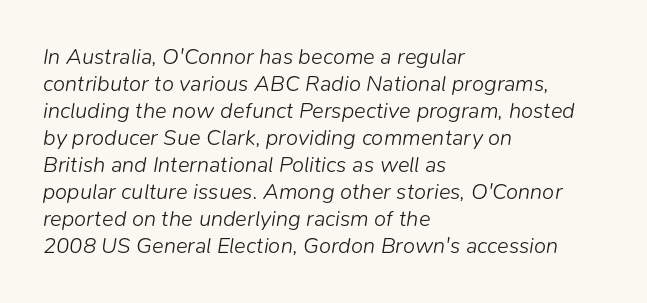
Q: Is the text bold? A: No.
Q: Is the text italic (slanted)? A: Yes, it leans right by about 9 degrees.
Q: Is the text underlined? A: No.
Q: How is the paragraph aligned? A: Left-aligned.
Q: Is the spacing between letters normal or unusually wide? A: Normal.
